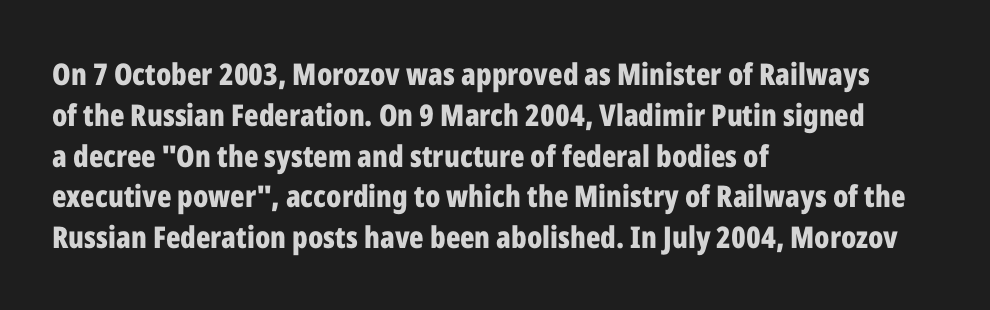
Look at the stroke-to-counter ratio: heavy, a bold. You can tell it's not italic because the verticals are truly vertical. A classic flush-left, rag-right setting is used for this passage. Looks like regular typesetting: each glyph gets only the width it needs. The tracking reads as untouched default to a designer's eye.
